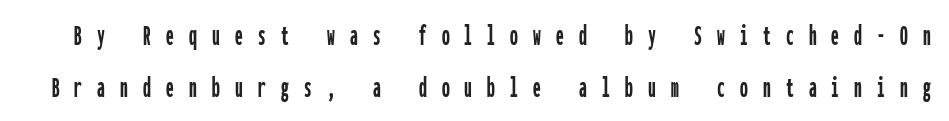
The image shows 31 px condensed sans-serif type, upright, monospaced; set normal line spacing (1.67x), unusually wide letter spacing (+0.49 em), not underlined; low stroke contrast and a medium x-height.
